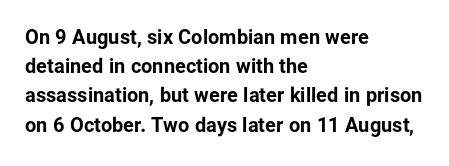
Q: Is the text bold? A: Yes.
Q: Is the text italic (slanted)? A: No, it is upright.
Q: Is the text underlined? A: No.
Q: How is the paragraph aligned? A: Left-aligned.
Q: Is the spacing between letters normal or unusually wide? A: Normal.
Q: Is the spacing between lines tight, normal or loose? A: Normal.
